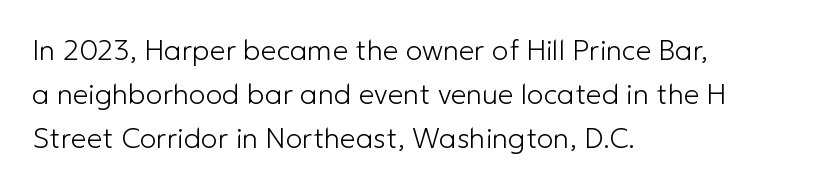
The image shows 28 px light sans-serif type, upright; set left-aligned, normal line spacing (1.58x), normal letter spacing, not underlined; low stroke contrast and a medium x-height.
